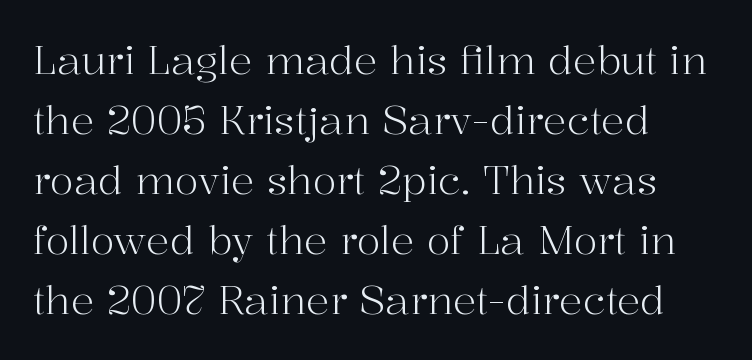
{"serif": "yes", "italic": "no", "bold": "no", "weight": "light", "width": "normal", "stroke_contrast": "high", "x_height": "medium", "monospaced": "no", "underline": "no", "align": "left", "line_spacing": "normal", "line_spacing_ratio": 1.54, "letter_spacing": "normal", "letter_spacing_em": 0.0, "glyph_px": 39}
